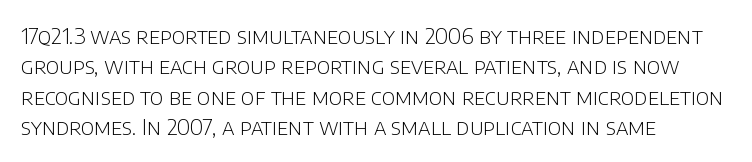
A quiet, ordinary-to-light weight characterises the typeface. The text block is weighted toward the left margin, trailing off unevenly rightward. This rendering leaves character spacing at its baseline value. Characters remain perfectly vertical along every line. The strip under each line holds only bare page.
